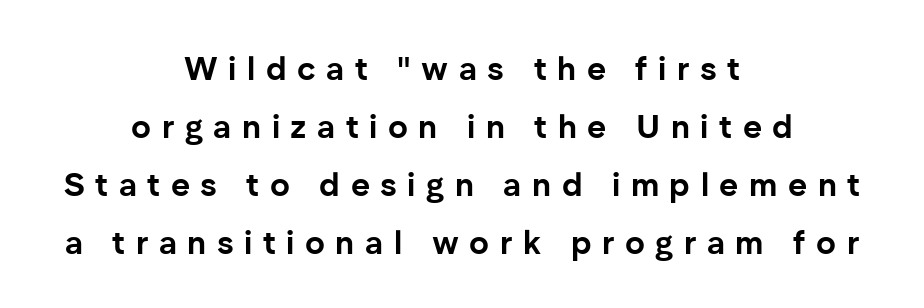
The image shows 33 px bold sans-serif type, upright; set centered, line spacing 1.76x, unusually wide letter spacing (+0.32 em), not underlined; low stroke contrast and a medium x-height.
